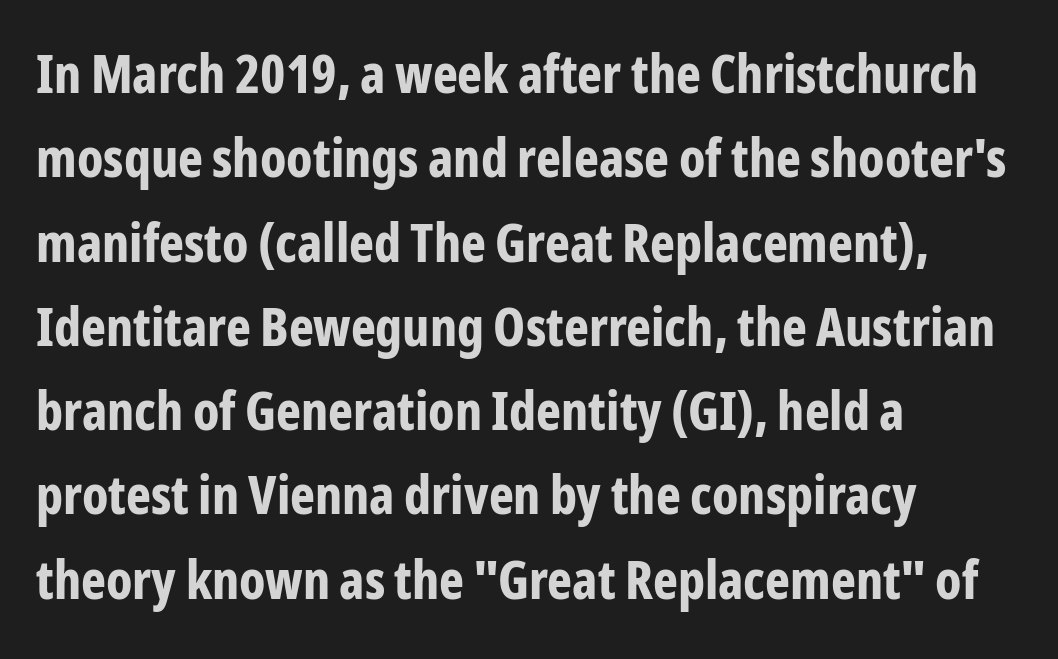
Nothing sits at the stroke ends, so this counts as sans-serif. Line beginnings align vertically; line endings do not. The vertical gap from one line to the next is medium. These lines are rendered in a variable-pitch font. Does the weight exceed regular? Yes, all the way to bold. Type without underlining.
